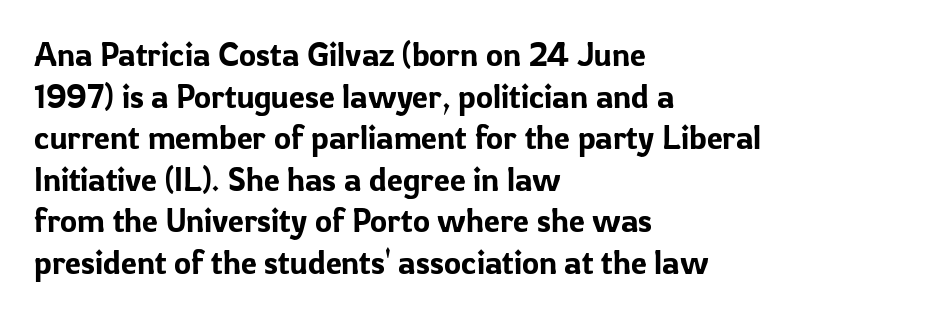
{"serif": "no", "italic": "no", "width": "normal", "stroke_contrast": "low", "x_height": "medium", "monospaced": "no", "underline": "no", "align": "left", "line_spacing": "normal", "line_spacing_ratio": 1.3, "letter_spacing": "normal", "letter_spacing_em": 0.0, "glyph_px": 32}
